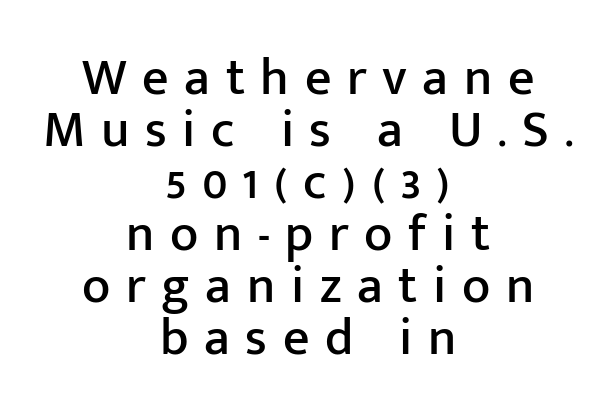
Q: Is the text italic (slanted)? A: No, it is upright.
Q: Is the typeface a serif or a sans-serif typeface? A: Sans-serif.
Q: Is the text underlined? A: No.
Q: How is the paragraph aligned? A: Centered.
Q: Is the spacing between letters normal or unusually wide? A: Unusually wide.
Q: Is the spacing between lines tight, normal or loose? A: Tight.
Q: Width (condensed, normal, or wide)? A: Normal.
Q: Stroke contrast? A: Low.
Q: x-height? A: Medium.
Q: Monospaced? A: No.
